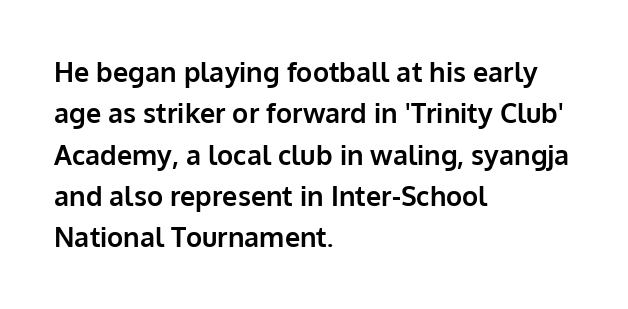
This block has exactly the height ordinary leading produces. The letterforms sit shoulder to shoulder at normal distance. On the weight axis this lands at bold, roughly 700. Line beginnings align vertically; line endings do not. A roman cut, with each character standing at attention.
